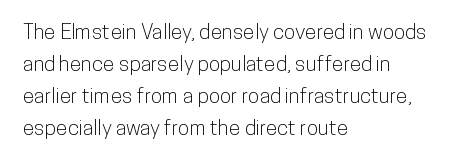
Layout note: lines flush left. The string is rendered with underlining switched off. The line texture is even and compact thanks to regular tracking. A roman cut, with each character standing at attention. The space between consecutive lines is moderate.
